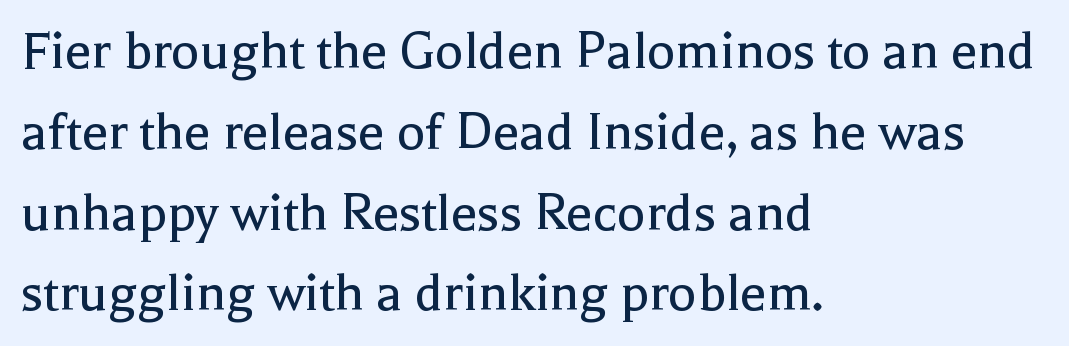
Q: Is the text bold? A: No.
Q: Is the text italic (slanted)? A: No, it is upright.
Q: Is the typeface a serif or a sans-serif typeface? A: Serif.
Q: Is the text underlined? A: No.
Q: How is the paragraph aligned? A: Left-aligned.
Q: Is the spacing between letters normal or unusually wide? A: Normal.
Q: Is the spacing between lines tight, normal or loose? A: Normal.
Q: Width (condensed, normal, or wide)? A: Normal.
Q: x-height? A: Medium.
Q: Monospaced? A: No.
